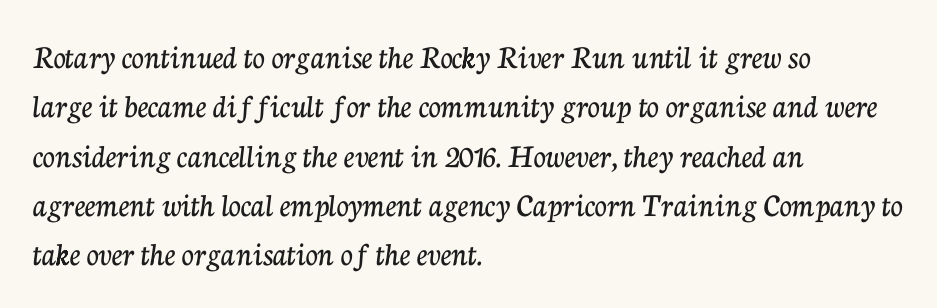
The text block is weighted toward the left margin, trailing off unevenly rightward. The horizontal fit of the characters is conventional and even. A typesetter would call this proportional, since set widths differ per character. Old-style or modern, the face here clearly has serifs. Vertically, the passage feels balanced, rows spaced as you'd expect.
